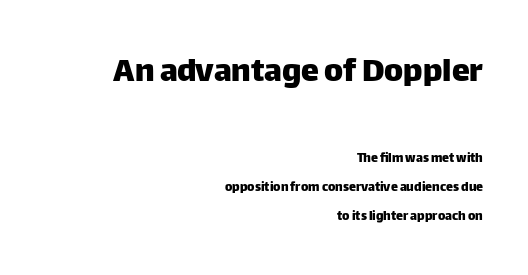
The image shows 36 px sans-serif type, upright; set right-aligned, loose line spacing (2.07x), normal letter spacing, not underlined; the first (top) block is 2.57x larger; low stroke contrast and a large x-height.
